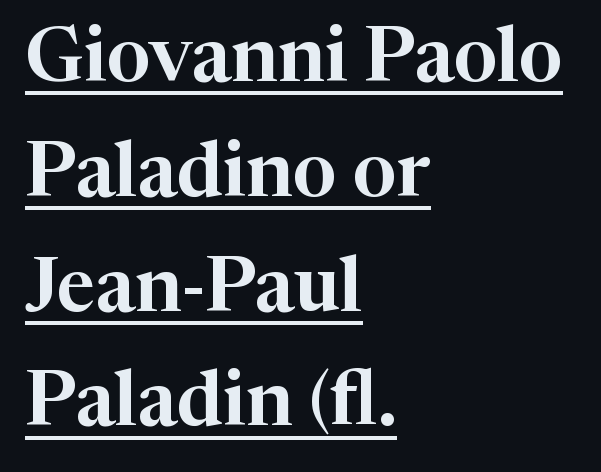
{"serif": "yes", "italic": "no", "width": "normal", "stroke_contrast": "high", "x_height": "medium", "monospaced": "no", "underline": "yes", "align": "left", "line_spacing": "normal", "line_spacing_ratio": 1.51, "letter_spacing": "normal", "letter_spacing_em": 0.0, "glyph_px": 76}
